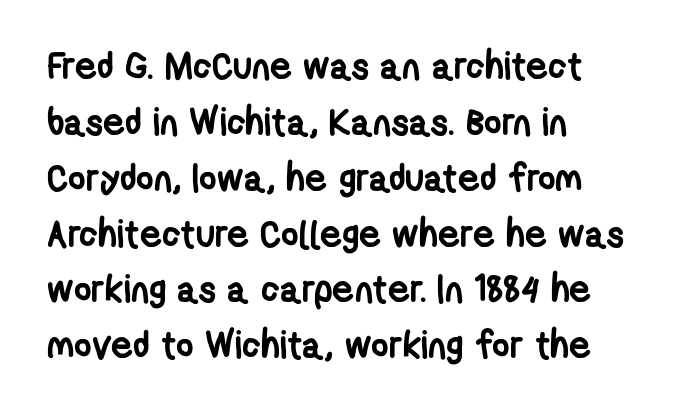
Q: Is the text bold? A: Yes.
Q: Is the typeface a serif or a sans-serif typeface? A: Sans-serif.
Q: Is the text underlined? A: No.
Q: How is the paragraph aligned? A: Left-aligned.
Q: Is the spacing between letters normal or unusually wide? A: Normal.
Q: Is the spacing between lines tight, normal or loose? A: Normal.
Q: Width (condensed, normal, or wide)? A: Condensed.
Q: Stroke contrast? A: Low.
Q: x-height? A: Medium.
Q: Monospaced? A: No.
